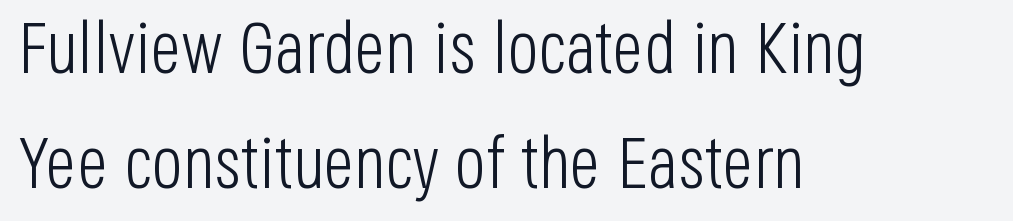
Q: Is the text bold? A: No.
Q: Is the text italic (slanted)? A: No, it is upright.
Q: Is the typeface a serif or a sans-serif typeface? A: Sans-serif.
Q: Is the text underlined? A: No.
Q: How is the paragraph aligned? A: Left-aligned.
Q: Is the spacing between letters normal or unusually wide? A: Normal.
Q: Is the spacing between lines tight, normal or loose? A: Normal.
Q: Width (condensed, normal, or wide)? A: Condensed.
Q: Stroke contrast? A: Low.
Q: x-height? A: Large.
Q: Monospaced? A: No.
